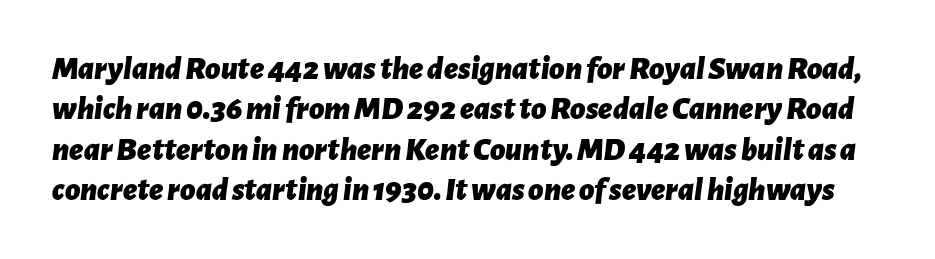
Q: Is the text bold? A: Yes.
Q: Is the text italic (slanted)? A: Yes, it leans right by about 7 degrees.
Q: Is the text underlined? A: No.
Q: Is the spacing between letters normal or unusually wide? A: Normal.
Q: Width (condensed, normal, or wide)? A: Normal.
Q: Stroke contrast? A: Low.
Q: x-height? A: Medium.
Q: Monospaced? A: No.
